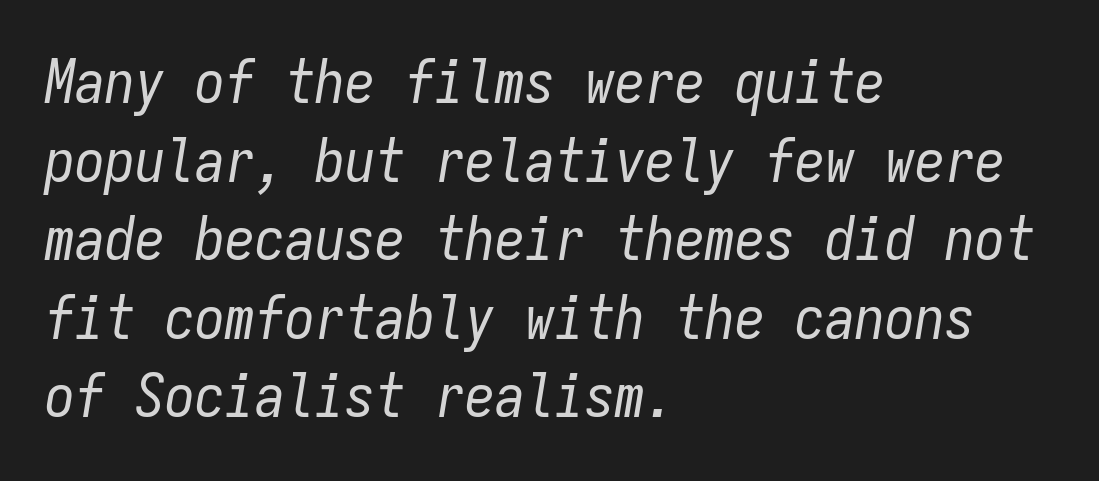
{"italic": "yes", "lean": "right", "slant_degrees": 9, "bold": "no", "weight": "regular", "width": "condensed", "stroke_contrast": "low", "x_height": "medium", "monospaced": "yes", "underline": "no", "align": "left", "line_spacing": "normal", "line_spacing_ratio": 1.31, "letter_spacing": "normal", "letter_spacing_em": 0.0, "glyph_px": 60}
